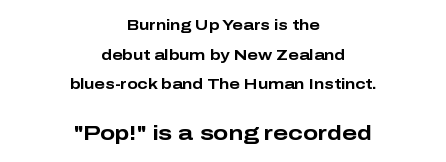
Q: Is the text bold? A: Yes.
Q: Is the text italic (slanted)? A: No, it is upright.
Q: Is the text underlined? A: No.
Q: How is the paragraph aligned? A: Centered.
Q: Is the spacing between letters normal or unusually wide? A: Normal.
Q: Is the spacing between lines tight, normal or loose? A: Loose.
Q: Which block of text is set in a larger size, the first (top) or the second (bottom)? A: The second (bottom) one.
